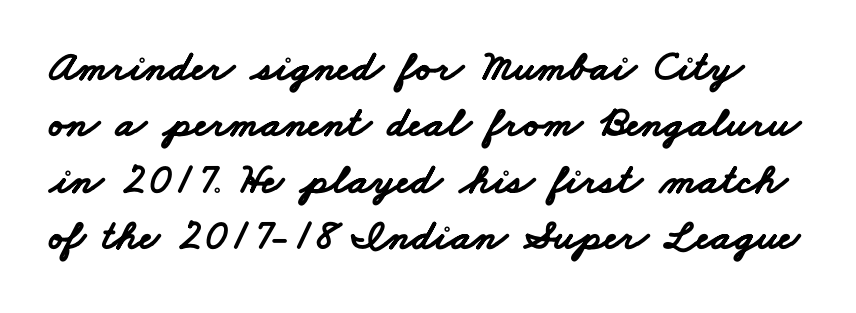
{"serif": "no", "bold": "yes", "weight": "bold", "width": "wide", "stroke_contrast": "low", "x_height": "small", "monospaced": "no", "underline": "no", "line_spacing": "normal", "line_spacing_ratio": 1.31, "letter_spacing": "normal", "letter_spacing_em": 0.0, "glyph_px": 43}
